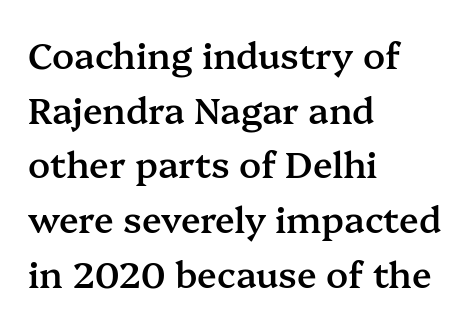
The image shows 36 px semibold serif type, upright; set left-aligned, normal line spacing (1.52x), normal letter spacing, not underlined; medium stroke contrast and a medium x-height.
